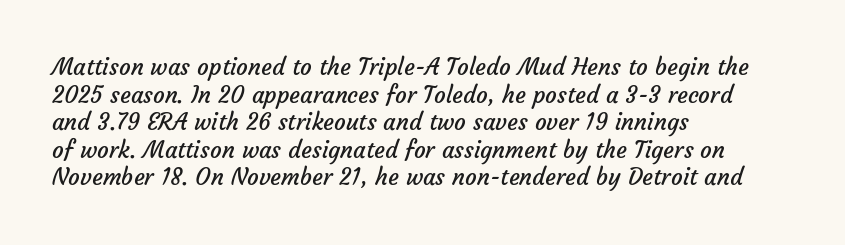
{"bold": "no", "underline": "no", "align": "left", "line_spacing_ratio": 1.2, "letter_spacing": "normal", "letter_spacing_em": 0.0, "glyph_px": 23}
